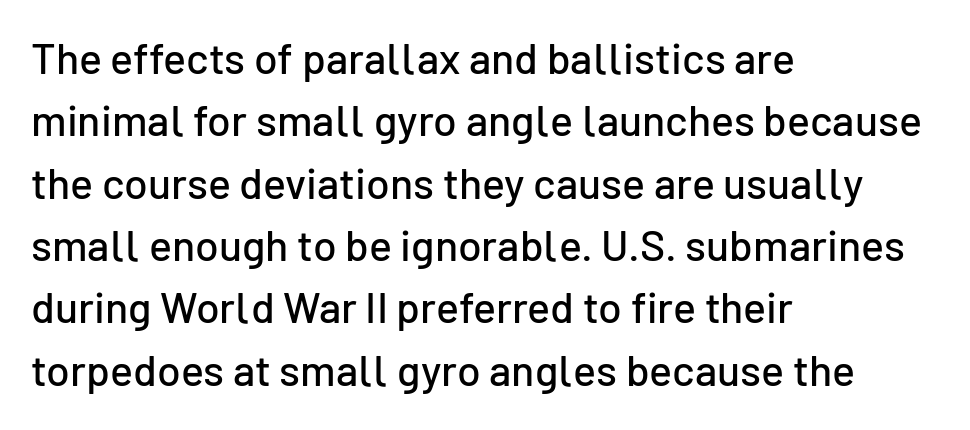
Q: Is the text italic (slanted)? A: No, it is upright.
Q: Is the typeface a serif or a sans-serif typeface? A: Sans-serif.
Q: Is the text underlined? A: No.
Q: How is the paragraph aligned? A: Left-aligned.
Q: Is the spacing between letters normal or unusually wide? A: Normal.
Q: Is the spacing between lines tight, normal or loose? A: Normal.
Q: Width (condensed, normal, or wide)? A: Normal.
Q: Stroke contrast? A: Low.
Q: x-height? A: Medium.
Q: Monospaced? A: No.
